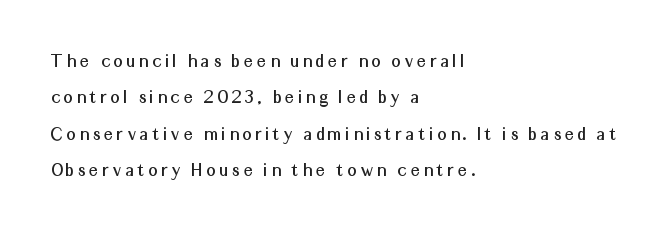
Decoration check: the copy has no underline. A typesetter would mark this as roman, not italic. The type is letterspaced generously, with wide tracking. The text block is weighted toward the left margin, trailing off unevenly rightward.
